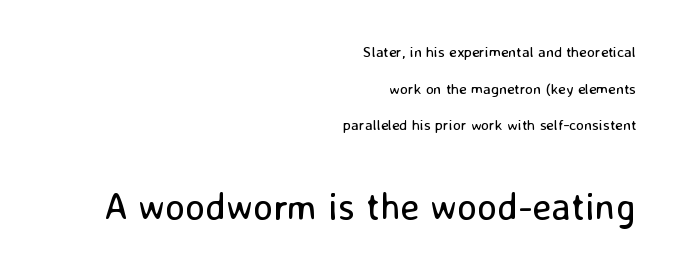
{"serif": "no", "italic": "no", "bold": "no", "weight": "regular", "width": "normal", "stroke_contrast": "low", "x_height": "medium", "monospaced": "no", "underline": "no", "align": "right", "line_spacing": "loose", "line_spacing_ratio": 2.44, "letter_spacing": "normal", "letter_spacing_em": 0.0, "larger_block": "second", "size_ratio": 2.53, "glyph_px": 38}
